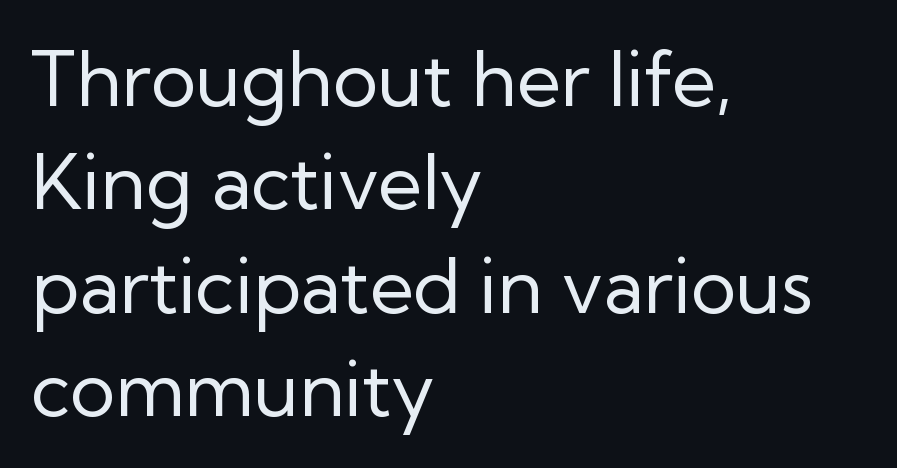
Q: Is the text bold? A: No.
Q: Is the text italic (slanted)? A: No, it is upright.
Q: Is the typeface a serif or a sans-serif typeface? A: Sans-serif.
Q: Is the text underlined? A: No.
Q: How is the paragraph aligned? A: Left-aligned.
Q: Is the spacing between letters normal or unusually wide? A: Normal.
Q: Is the spacing between lines tight, normal or loose? A: Normal.
Q: Width (condensed, normal, or wide)? A: Normal.
Q: Stroke contrast? A: Low.
Q: x-height? A: Medium.
Q: Monospaced? A: No.
